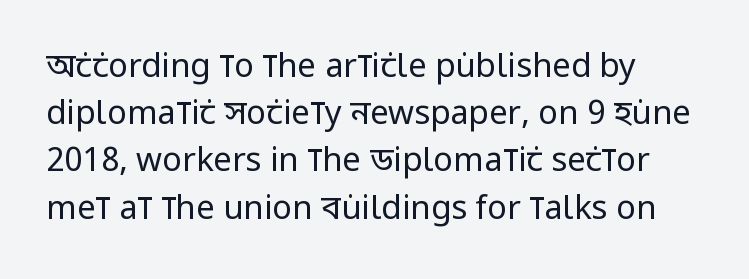
The image shows 33 px regular-weight, condensed sans-serif type, upright; set left-aligned, normal line spacing (1.43x), normal letter spacing, not underlined; low stroke contrast and a large x-height.
